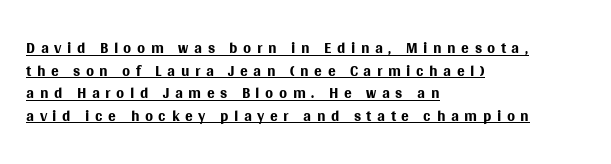
{"italic": "no", "bold": "no", "underline": "yes", "align": "left", "line_spacing": "tight", "line_spacing_ratio": 0.98, "letter_spacing": "wide", "letter_spacing_em": 0.24, "glyph_px": 23}
